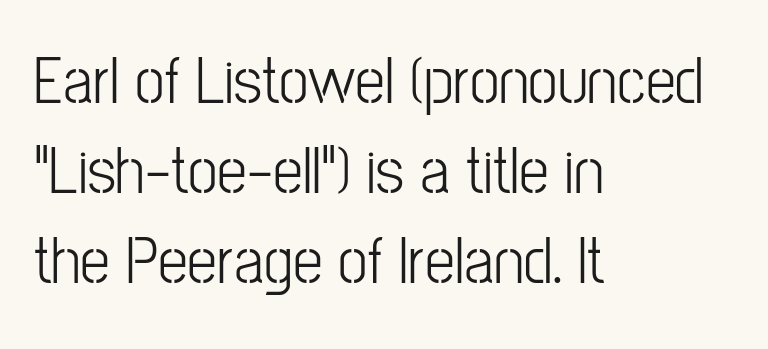
{"serif": "no", "italic": "no", "bold": "no", "weight": "light", "width": "condensed", "stroke_contrast": "low", "x_height": "medium", "monospaced": "no", "underline": "no", "align": "left", "line_spacing": "normal", "line_spacing_ratio": 1.34, "letter_spacing": "normal", "letter_spacing_em": 0.0, "glyph_px": 67}
